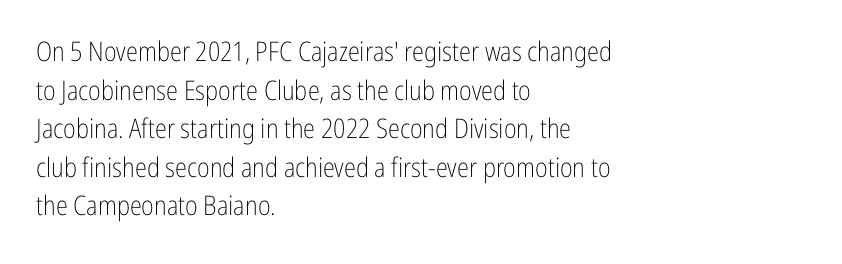
The image shows 27 px text type, upright; set left-aligned, normal line spacing (1.43x), normal letter spacing, not underlined.
